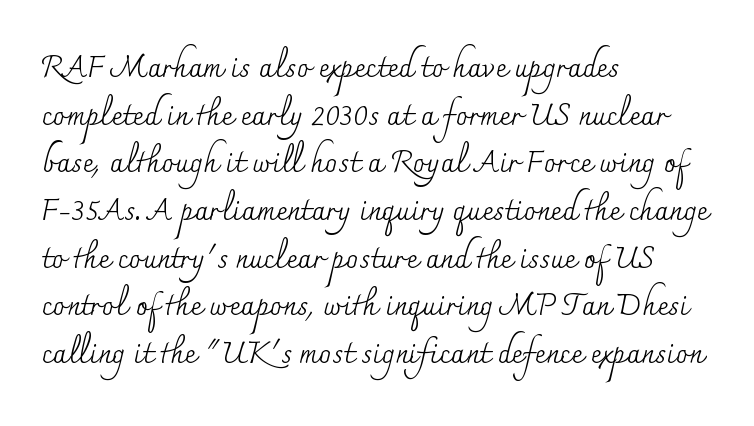
A light-to-regular cut is what we see here. Leading matches the norm, producing a regular column. Glance below the letters and you will spot only blank space. Default kerning and tracking; the words read as compact shapes.
